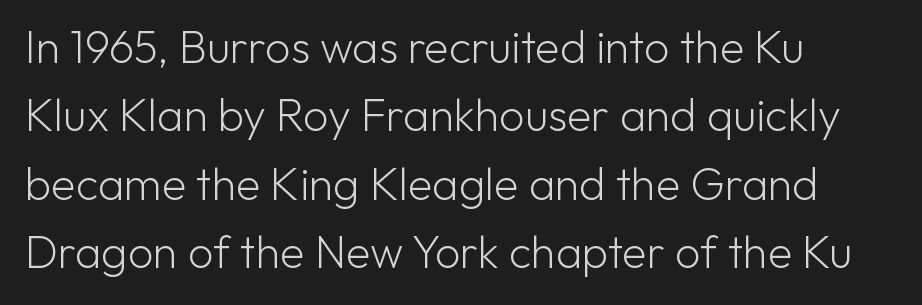
{"serif": "no", "italic": "no", "bold": "no", "weight": "light", "width": "normal", "stroke_contrast": "low", "x_height": "medium", "monospaced": "no", "underline": "no", "align": "left", "line_spacing": "normal", "line_spacing_ratio": 1.52, "letter_spacing": "normal", "letter_spacing_em": 0.0, "glyph_px": 45}
